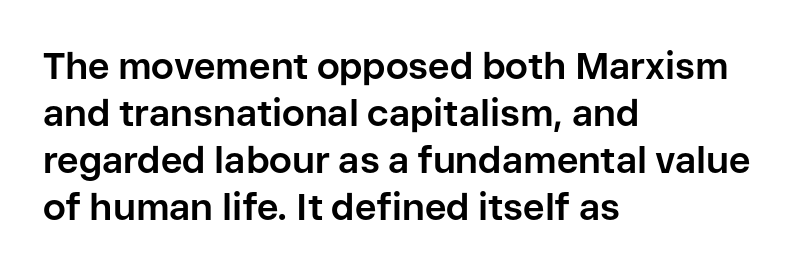
Looks like regular typesetting: each glyph gets only the width it needs. The type family on display is of the sans-serif kind. Quick note: not italic, upright. A normal amount of white space separates one row of letters from the next. The sample has been set heavy, in full bold.
